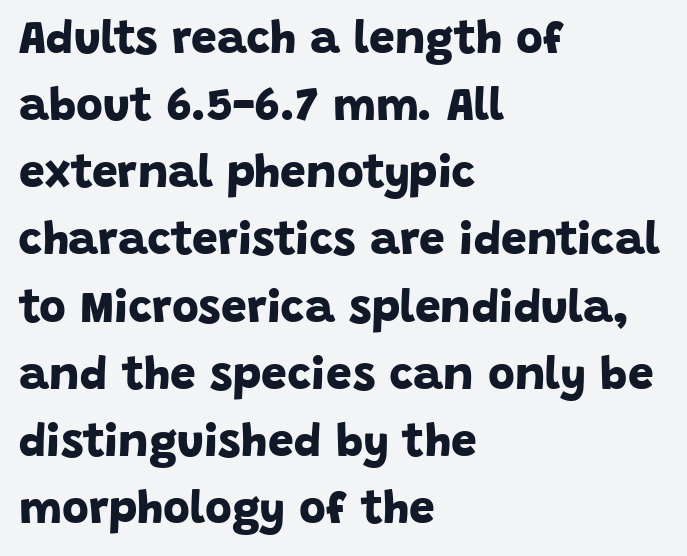
Short note: letters normally spaced. Classification — sans serif. Normally led — the rows are evenly, conventionally spaced. The rendering uses a bold face; every stroke is thick and dark. The space beneath each line is pristine and unruled. These lines are rendered in a variable-pitch font.
